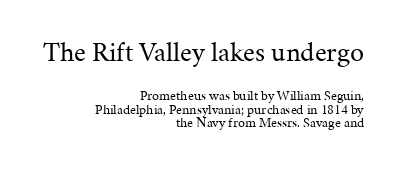
{"serif": "yes", "italic": "no", "bold": "no", "weight": "regular", "width": "normal", "stroke_contrast": "medium", "x_height": "medium", "monospaced": "no", "underline": "no", "align": "right", "line_spacing": "tight", "line_spacing_ratio": 0.96, "letter_spacing": "normal", "letter_spacing_em": 0.0, "larger_block": "first", "size_ratio": 2.0, "glyph_px": 28}
